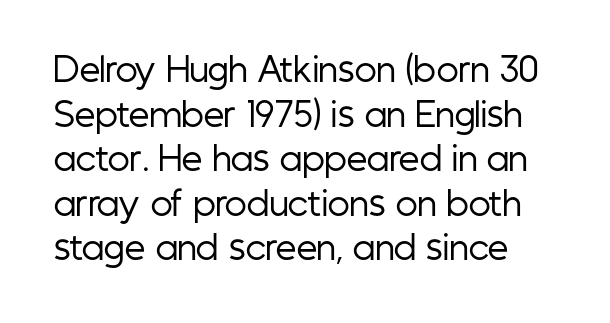
The image shows 33 px regular-weight, condensed sans-serif type, upright; set normal line spacing (1.35x), normal letter spacing, not underlined; low stroke contrast and a medium x-height.
